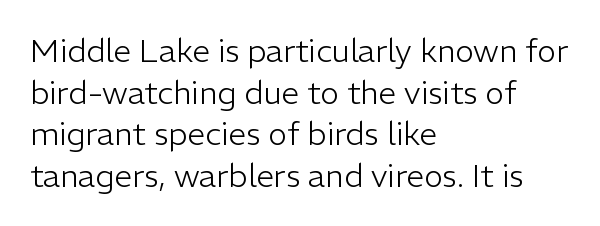
Think of a printed novel: that variable character pitch is what you see here. Anything drawn beneath the words? Only blank space. The face used here is a sans, in the tradition of grotesques and geometrics. Layout note: lines flush left. The face looks like a standard text weight, possibly lighter. The rendering uses a moderate line-height, typical for paragraphs.
